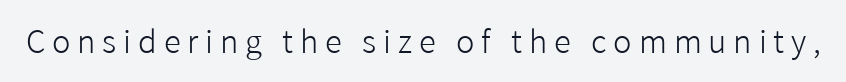
Q: Is the text bold? A: No.
Q: Is the text italic (slanted)? A: No, it is upright.
Q: Is the typeface a serif or a sans-serif typeface? A: Sans-serif.
Q: Is the text underlined? A: No.
Q: Is the spacing between letters normal or unusually wide? A: Unusually wide.
Q: Width (condensed, normal, or wide)? A: Normal.
Q: Stroke contrast? A: Low.
Q: x-height? A: Medium.
Q: Monospaced? A: No.
